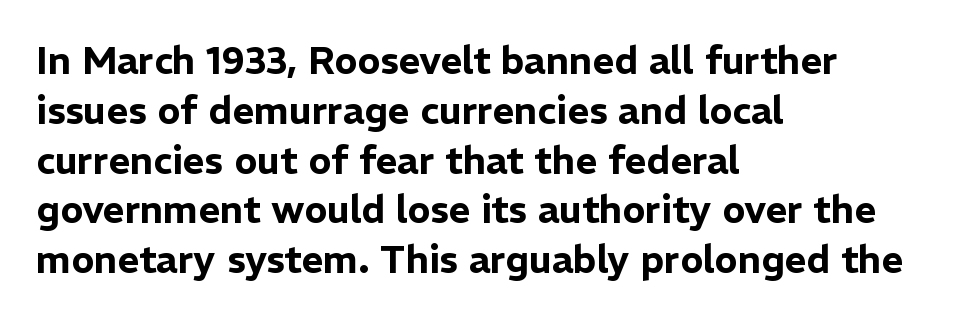
The image shows 38 px sans-serif type, upright; set left-aligned, normal line spacing (1.31x), normal letter spacing, not underlined; low stroke contrast and a medium x-height.
